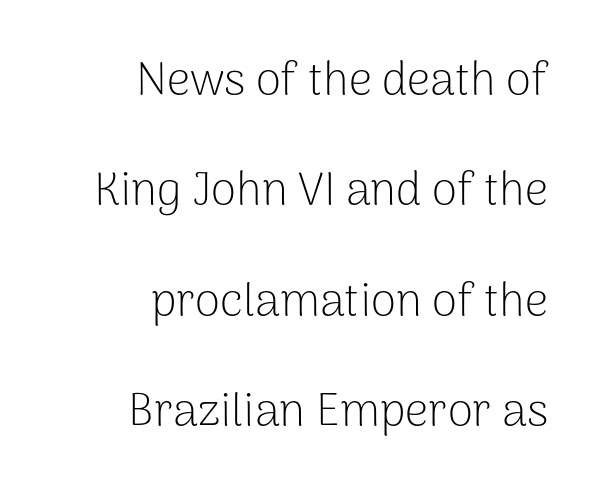
{"serif": "no", "italic": "no", "bold": "no", "weight": "light", "width": "normal", "stroke_contrast": "low", "x_height": "medium", "monospaced": "no", "underline": "no", "align": "right", "line_spacing": "loose", "line_spacing_ratio": 2.4, "letter_spacing": "normal", "letter_spacing_em": 0.0, "glyph_px": 46}
